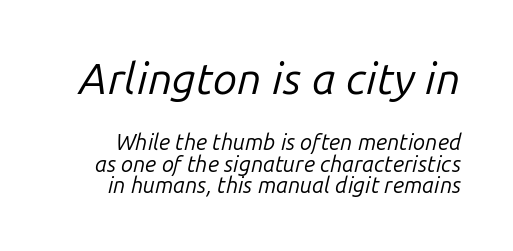
The image shows 44 px regular-weight type, italic (leaning right); set tight line spacing (0.96x), normal letter spacing, not underlined; the first (top) block is 2.0x larger; low stroke contrast and a medium x-height.
